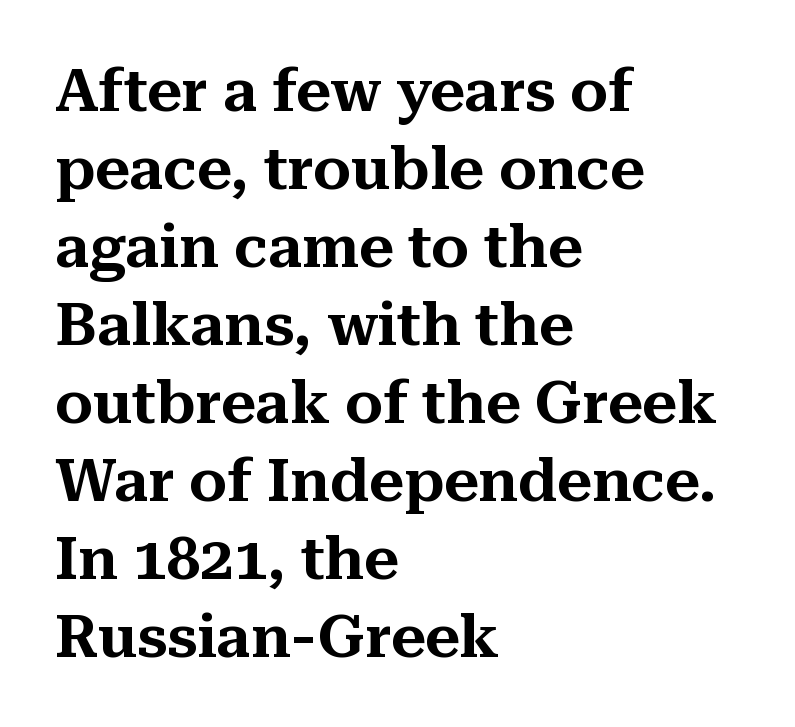
{"serif": "yes", "italic": "no", "width": "normal", "stroke_contrast": "medium", "x_height": "medium", "monospaced": "no", "underline": "no", "align": "left", "line_spacing": "normal", "line_spacing_ratio": 1.3, "letter_spacing": "normal", "letter_spacing_em": 0.0, "glyph_px": 60}
